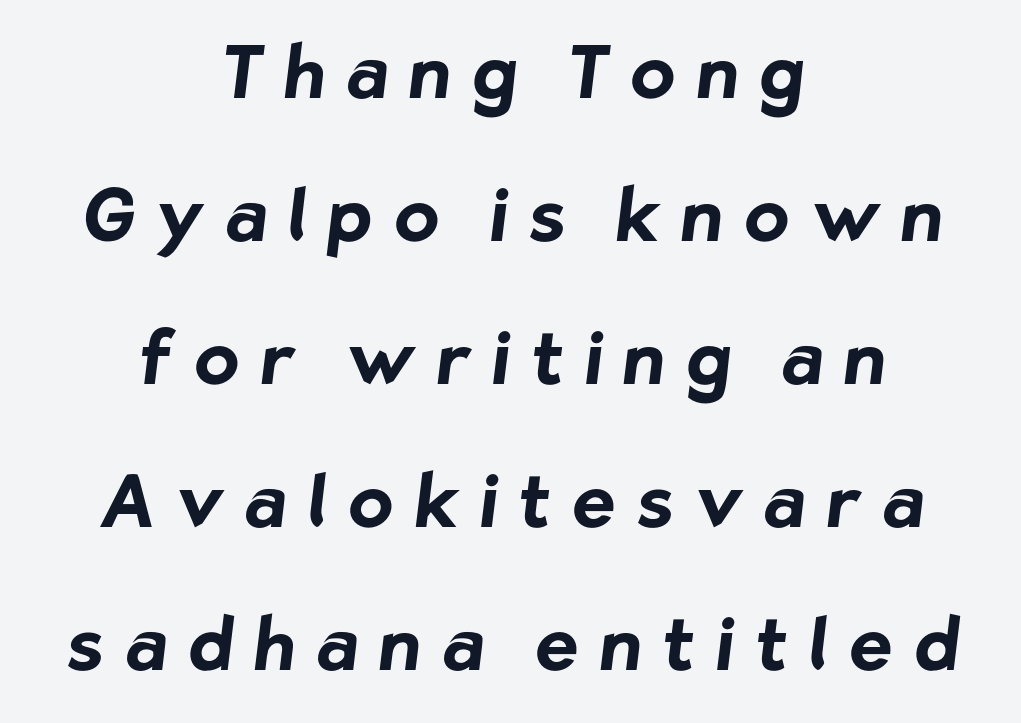
{"serif": "no", "bold": "yes", "weight": "bold", "width": "normal", "stroke_contrast": "low", "x_height": "medium", "monospaced": "no", "underline": "no", "align": "center", "line_spacing": "loose", "line_spacing_ratio": 1.96, "letter_spacing": "wide", "letter_spacing_em": 0.29, "glyph_px": 73}
